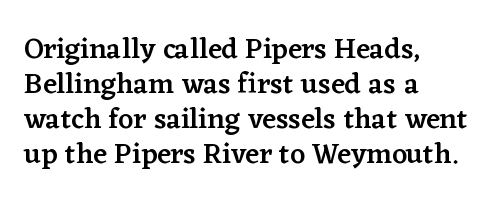
The image shows 29 px semibold serif type, upright; set left-aligned, line spacing 1.21x, normal letter spacing, not underlined; low stroke contrast and a medium x-height.
